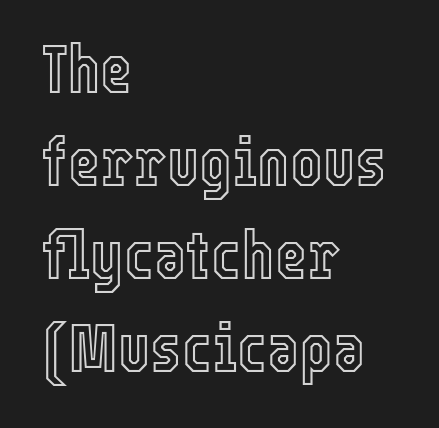
Descender tails drop into unmarked territory. These lines are rendered in a variable-pitch font. The gaps between neighbouring characters are ordinary and unremarkable. The ragged edge is on the right, which tells us the setting is flush left.
